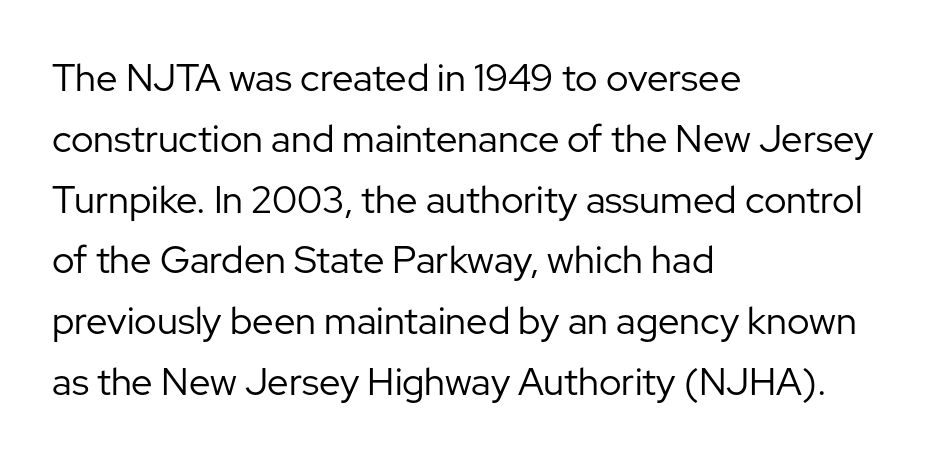
What's the leading like? Ordinary, nothing unusual. Spacing verdict: proportional, widths tailored to each character. Words appear dense and cohesive because spacing is normal. This is roman type, the default non-slanted kind.
